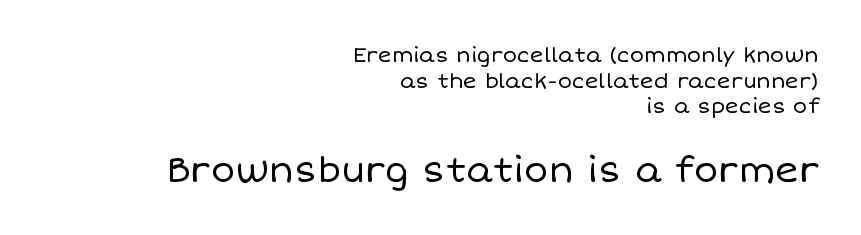
Q: Is the text bold? A: No.
Q: Is the text italic (slanted)? A: No, it is upright.
Q: Is the text underlined? A: No.
Q: How is the paragraph aligned? A: Right-aligned.
Q: Is the spacing between letters normal or unusually wide? A: Normal.
Q: Which block of text is set in a larger size, the first (top) or the second (bottom)? A: The second (bottom) one.
Q: Width (condensed, normal, or wide)? A: Normal.
Q: Stroke contrast? A: Low.
Q: x-height? A: Large.
Q: Monospaced? A: No.
